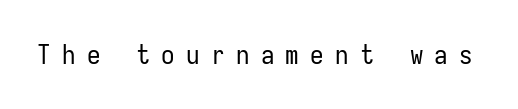
Q: Is the text bold? A: No.
Q: Is the text italic (slanted)? A: No, it is upright.
Q: Is the text underlined? A: No.
Q: Is the spacing between letters normal or unusually wide? A: Unusually wide.
